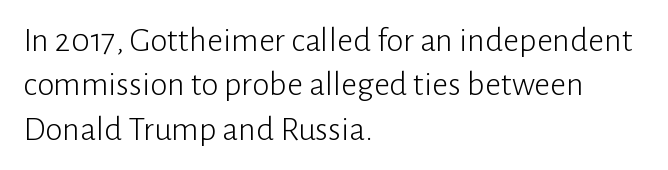
The image shows 35 px light sans-serif type, upright; set left-aligned, normal line spacing (1.27x), normal letter spacing, not underlined; low stroke contrast and a medium x-height.
